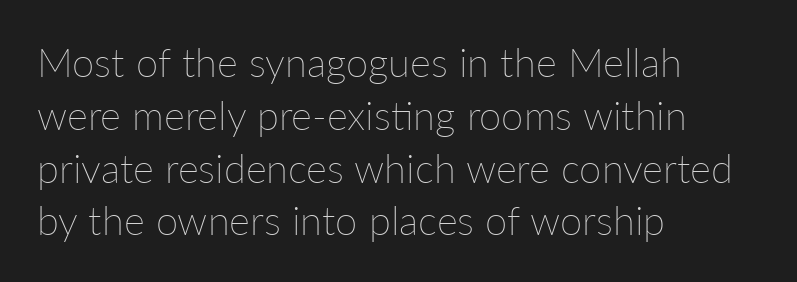
Q: Is the text bold? A: No.
Q: Is the text italic (slanted)? A: No, it is upright.
Q: Is the text underlined? A: No.
Q: How is the paragraph aligned? A: Left-aligned.
Q: Is the spacing between letters normal or unusually wide? A: Normal.
Q: Is the spacing between lines tight, normal or loose? A: Normal.
Q: Width (condensed, normal, or wide)? A: Normal.
Q: Stroke contrast? A: Low.
Q: x-height? A: Medium.
Q: Monospaced? A: No.
